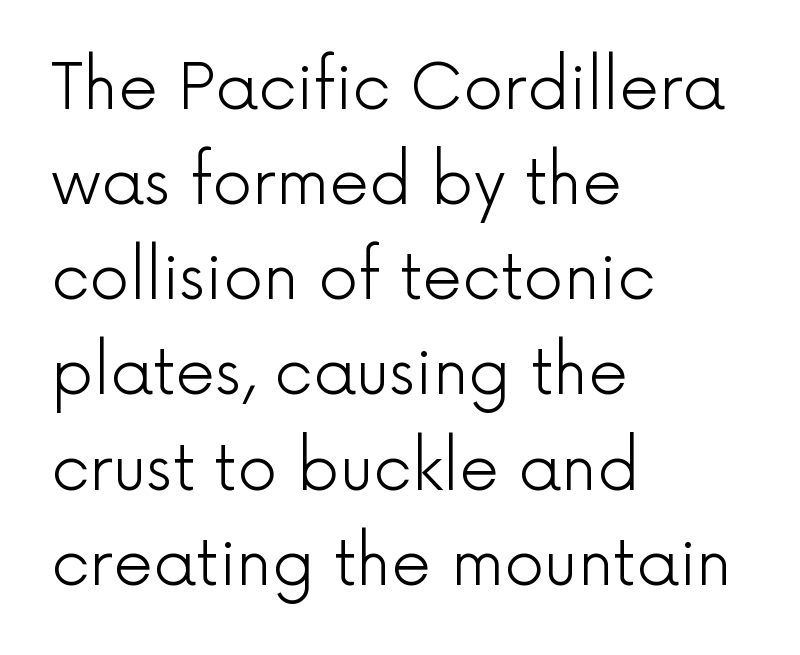
The image shows 63 px light sans-serif type, upright; set left-aligned, normal line spacing (1.51x), normal letter spacing, not underlined; a medium x-height.
